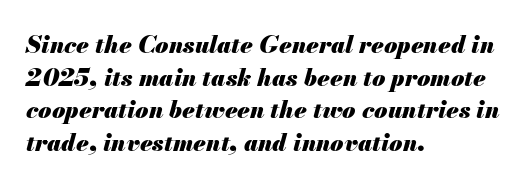
{"italic": "yes", "lean": "right", "slant_degrees": 13, "bold": "yes", "underline": "no", "align": "left", "line_spacing": "normal", "line_spacing_ratio": 1.36, "letter_spacing": "normal", "letter_spacing_em": 0.0, "glyph_px": 24}
